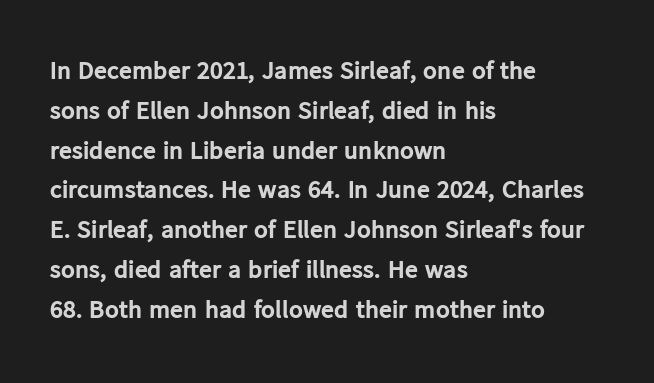
Plenty of ink on the page — the face is bold. Vertical spacing — default. Descenders hang freely into open space. All the whitespace from short lines collects on the right. This rendering leaves character spacing at its baseline value. Do the letters lean? They stand straight.
